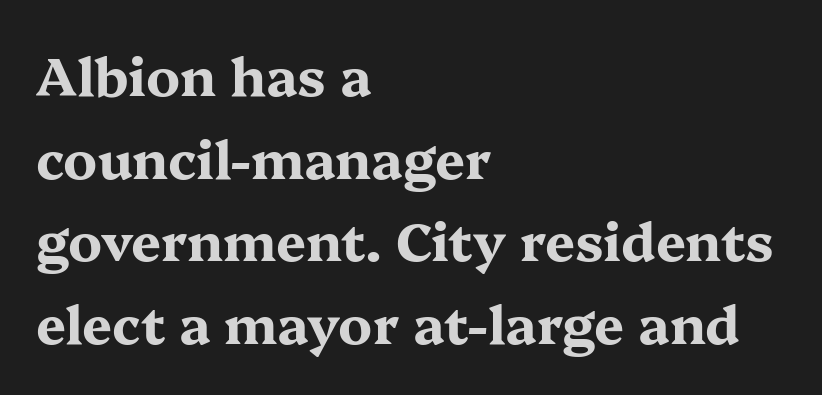
The image shows 53 px bold, wide serif type, upright; set left-aligned, normal line spacing (1.56x), normal letter spacing, not underlined; medium stroke contrast and a medium x-height.
